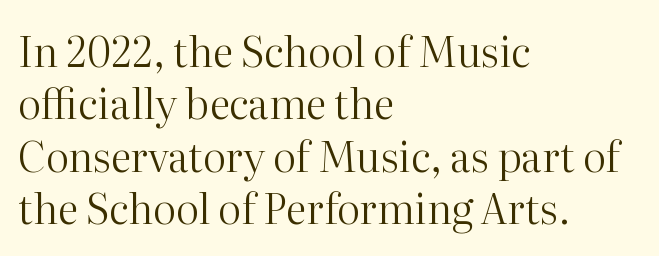
The image shows 41 px regular-weight serif type, upright; set left-aligned, normal line spacing (1.28x), normal letter spacing, not underlined; high stroke contrast and a medium x-height.
